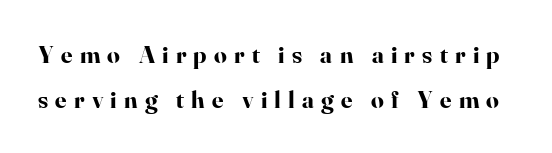
Q: Is the text bold? A: Yes.
Q: Is the text italic (slanted)? A: No, it is upright.
Q: Is the text underlined? A: No.
Q: Is the spacing between letters normal or unusually wide? A: Unusually wide.
